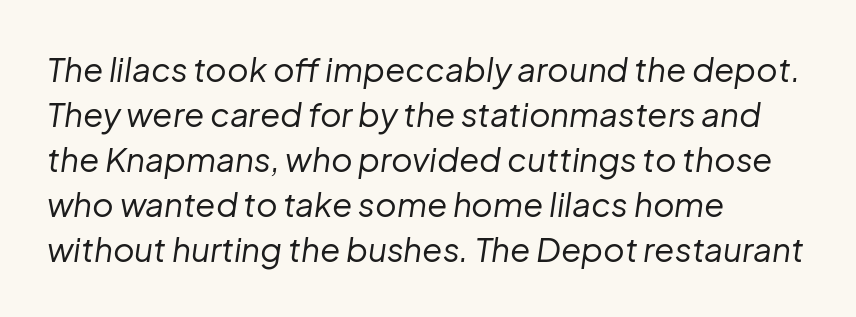
The image shows 33 px regular-weight type, italic (leaning right); set left-aligned, normal line spacing (1.36x), normal letter spacing, not underlined; low stroke contrast and a medium x-height.
